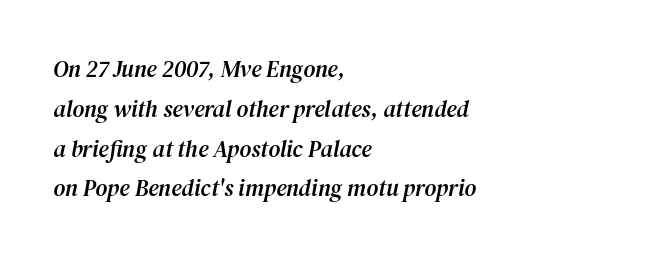
Q: Is the text italic (slanted)? A: Yes, it leans right by about 12 degrees.
Q: Is the text underlined? A: No.
Q: How is the paragraph aligned? A: Left-aligned.
Q: Is the spacing between letters normal or unusually wide? A: Normal.
